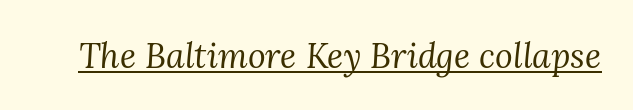
Slant detected: the letters are inclined. The type is set solid horizontally, with unmodified tracking. Is this a heavy cut? Hardly; it is regular or lighter. This sample uses a serif face.
